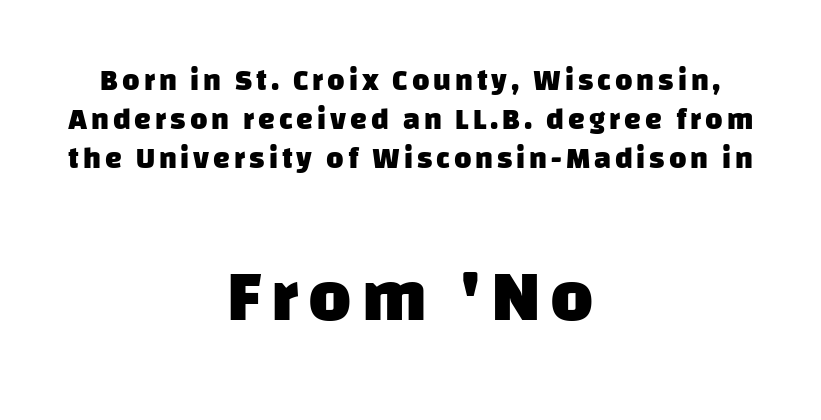
{"serif": "no", "bold": "yes", "weight": "heavy", "width": "normal", "stroke_contrast": "low", "x_height": "large", "monospaced": "no", "underline": "no", "align": "center", "line_spacing": "normal", "line_spacing_ratio": 1.3, "larger_block": "second", "size_ratio": 2.47, "glyph_px": 74}
